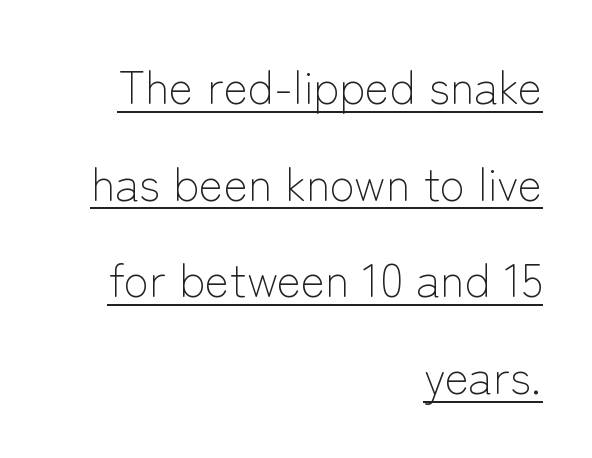
Q: Is the text bold? A: No.
Q: Is the text italic (slanted)? A: No, it is upright.
Q: Is the typeface a serif or a sans-serif typeface? A: Sans-serif.
Q: Is the text underlined? A: Yes.
Q: How is the paragraph aligned? A: Right-aligned.
Q: Is the spacing between letters normal or unusually wide? A: Normal.
Q: Is the spacing between lines tight, normal or loose? A: Loose.
Q: Width (condensed, normal, or wide)? A: Normal.
Q: Stroke contrast? A: Low.
Q: x-height? A: Medium.
Q: Monospaced? A: No.
